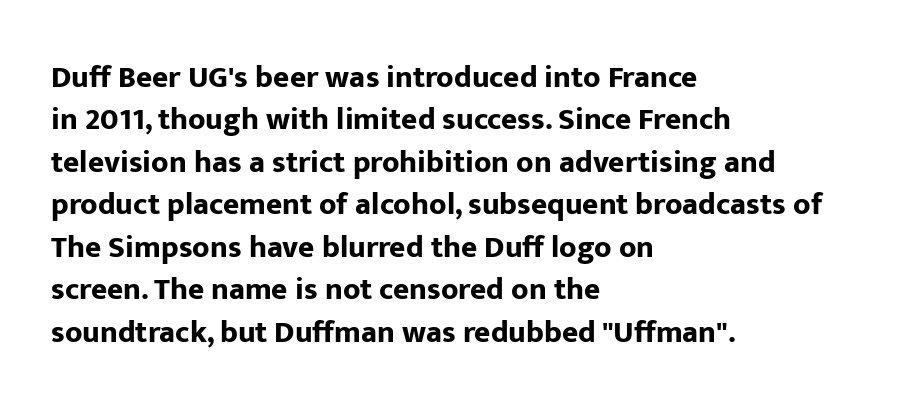
The image shows 31 px bold sans-serif type, upright; set left-aligned, normal line spacing (1.37x), normal letter spacing, not underlined; low stroke contrast and a medium x-height.
